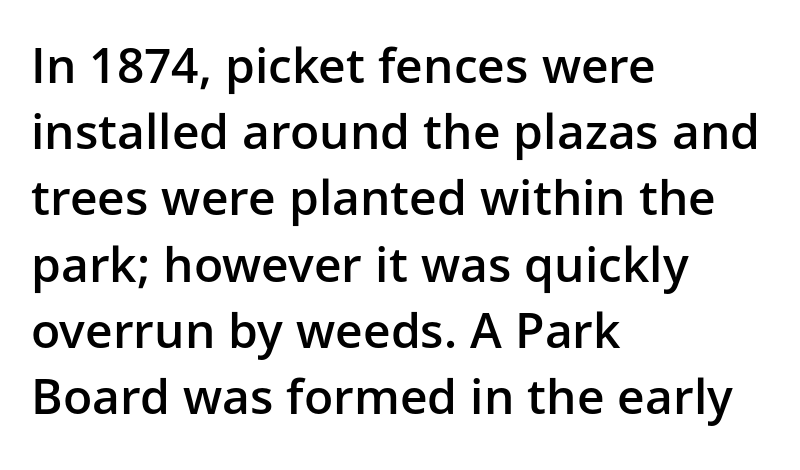
{"serif": "no", "italic": "no", "bold": "semi", "weight": "semibold", "width": "normal", "stroke_contrast": "low", "x_height": "medium", "monospaced": "no", "underline": "no", "align": "left", "line_spacing": "normal", "line_spacing_ratio": 1.38, "letter_spacing": "normal", "letter_spacing_em": 0.0, "glyph_px": 48}
